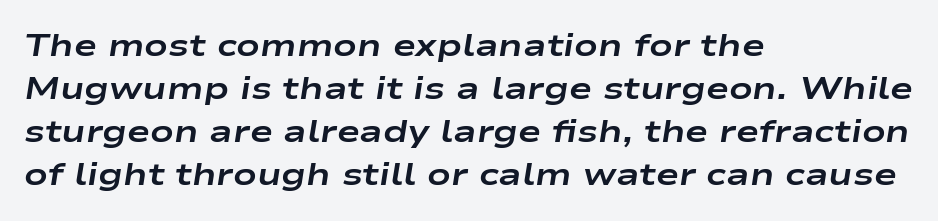
The image shows 31 px bold, wide type, italic (leaning right); set left-aligned, normal line spacing (1.39x), normal letter spacing, not underlined; low stroke contrast and a medium x-height.
